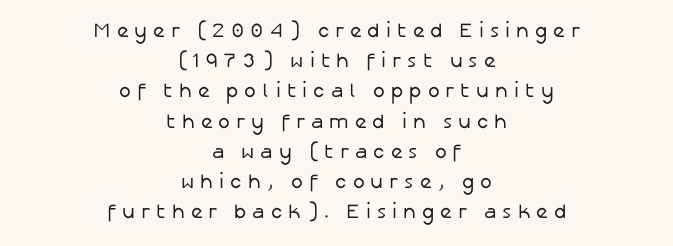
The image shows 20 px text type, upright; set centered, normal line spacing (1.51x), unusually wide letter spacing (+0.3 em), not underlined.
